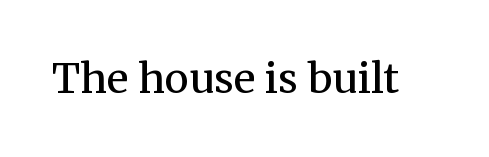
{"serif": "yes", "italic": "no", "bold": "no", "weight": "regular", "width": "normal", "stroke_contrast": "medium", "x_height": "medium", "monospaced": "no", "underline": "no", "letter_spacing": "normal", "letter_spacing_em": 0.0, "glyph_px": 41}
